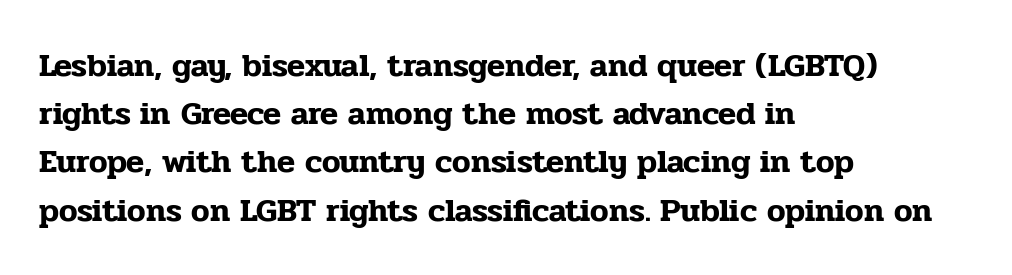
Think of a printed novel: that variable character pitch is what you see here. These lines are set flush left with a ragged right edge. The line texture is even and compact thanks to regular tracking. Just letters on the line, the space beneath them empty. Letterform terminals end in serifs throughout the passage. This sample uses an upright cut, with every glyph sitting square on the baseline.
